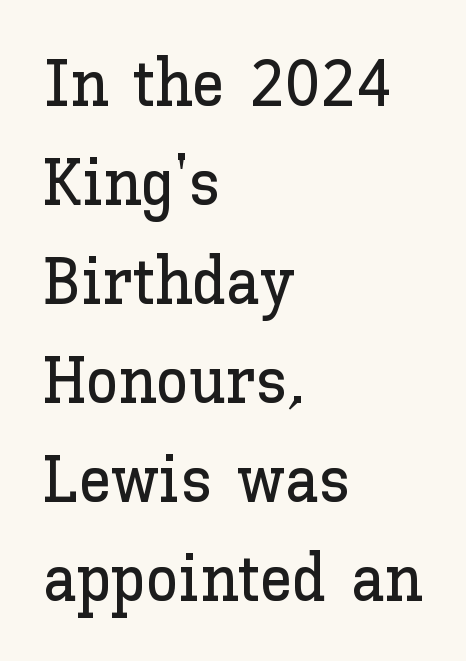
{"italic": "no", "width": "normal", "stroke_contrast": "low", "x_height": "medium", "monospaced": "no", "underline": "no", "align": "left", "line_spacing": "normal", "line_spacing_ratio": 1.5, "letter_spacing": "normal", "letter_spacing_em": 0.0, "glyph_px": 66}
